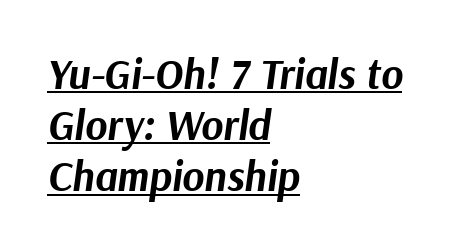
{"italic": "yes", "lean": "right", "slant_degrees": 9, "bold": "yes", "weight": "bold", "width": "normal", "stroke_contrast": "medium", "x_height": "medium", "monospaced": "no", "underline": "yes", "align": "left", "line_spacing_ratio": 1.22, "letter_spacing": "normal", "letter_spacing_em": 0.0, "glyph_px": 42}
